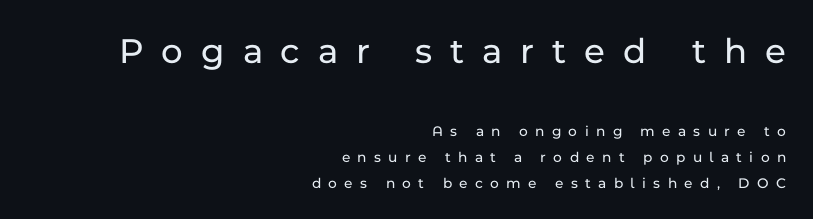
Q: Is the text italic (slanted)? A: No, it is upright.
Q: Is the typeface a serif or a sans-serif typeface? A: Sans-serif.
Q: Is the text underlined? A: No.
Q: How is the paragraph aligned? A: Right-aligned.
Q: Is the spacing between letters normal or unusually wide? A: Unusually wide.
Q: Which block of text is set in a larger size, the first (top) or the second (bottom)? A: The first (top) one.
Q: Width (condensed, normal, or wide)? A: Normal.
Q: Stroke contrast? A: Low.
Q: x-height? A: Medium.
Q: Monospaced? A: No.
